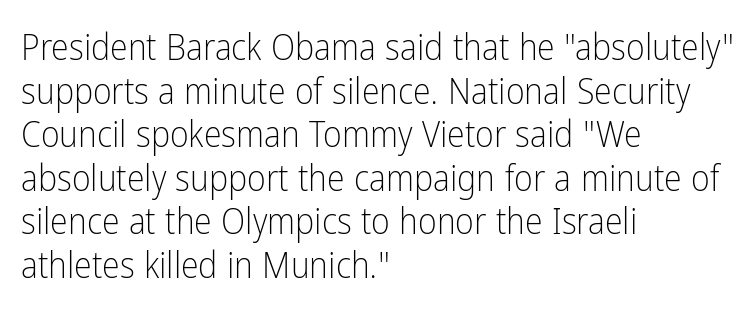
Q: Is the text bold? A: No.
Q: Is the text italic (slanted)? A: No, it is upright.
Q: Is the typeface a serif or a sans-serif typeface? A: Sans-serif.
Q: Is the text underlined? A: No.
Q: How is the paragraph aligned? A: Left-aligned.
Q: Is the spacing between letters normal or unusually wide? A: Normal.
Q: Width (condensed, normal, or wide)? A: Condensed.
Q: Stroke contrast? A: Low.
Q: x-height? A: Medium.
Q: Monospaced? A: No.
